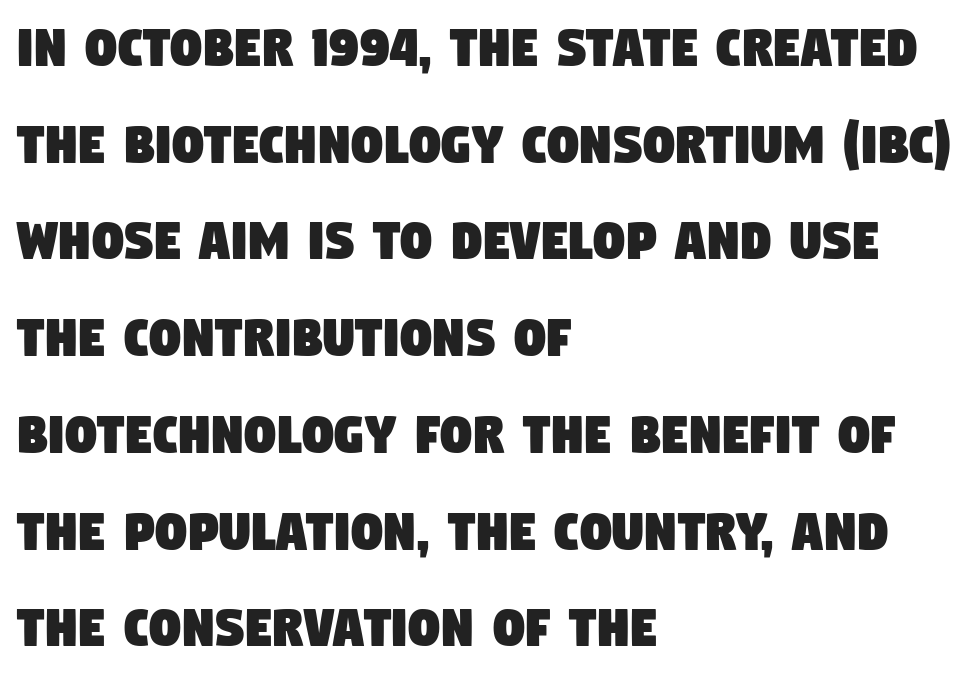
This rendering uses left alignment, leaving the right contour irregular. Glyph-to-glyph distance matches everyday printed text. The passage shown is not underscored anywhere. Varying glyph widths throughout — classic text-font behaviour.
